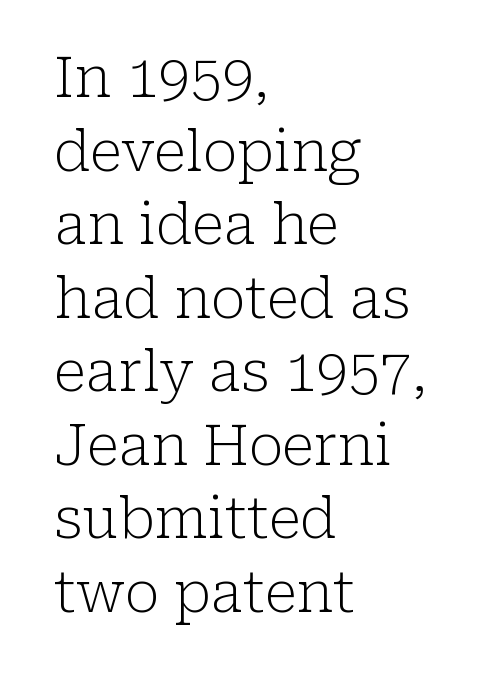
{"serif": "yes", "italic": "no", "bold": "no", "weight": "light", "width": "normal", "stroke_contrast": "low", "x_height": "medium", "monospaced": "no", "underline": "no", "align": "left", "line_spacing": "normal", "line_spacing_ratio": 1.29, "letter_spacing": "normal", "letter_spacing_em": 0.0, "glyph_px": 57}
